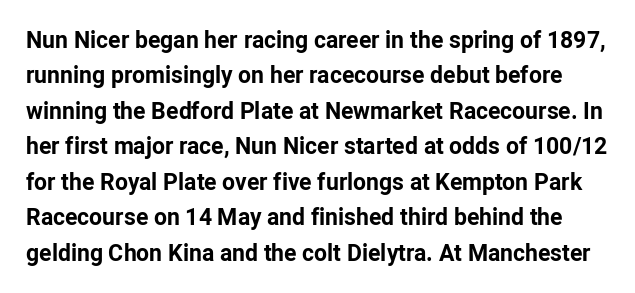
The zone under the glyphs is completely vacant. Heft: maximum for text — a bold. The letterforms sit shoulder to shoulder at normal distance. Does the lettering tilt? It doesn't — this is upright. The space between consecutive lines is moderate.
